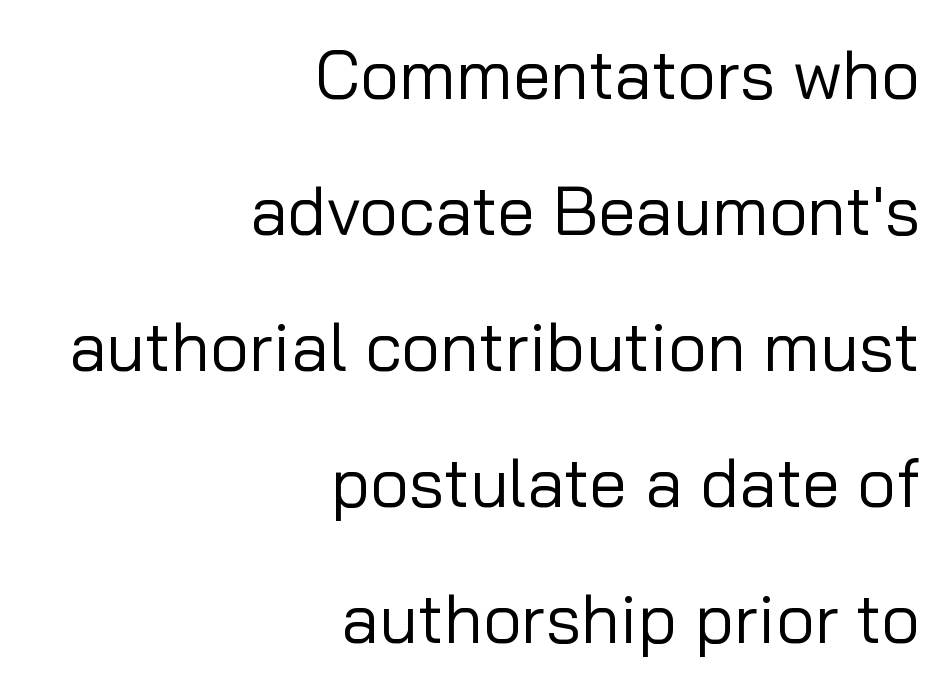
Q: Is the text bold? A: No.
Q: Is the text italic (slanted)? A: No, it is upright.
Q: Is the typeface a serif or a sans-serif typeface? A: Sans-serif.
Q: Is the text underlined? A: No.
Q: How is the paragraph aligned? A: Right-aligned.
Q: Is the spacing between letters normal or unusually wide? A: Normal.
Q: Is the spacing between lines tight, normal or loose? A: Loose.
Q: Width (condensed, normal, or wide)? A: Normal.
Q: Stroke contrast? A: Low.
Q: x-height? A: Medium.
Q: Monospaced? A: No.
